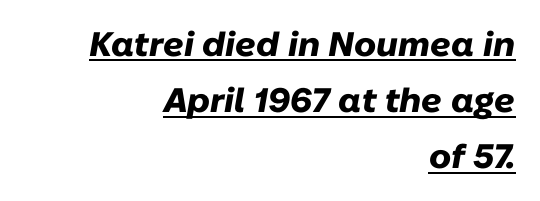
{"italic": "yes", "lean": "right", "slant_degrees": 10, "bold": "yes", "weight": "heavy", "width": "normal", "stroke_contrast": "low", "x_height": "medium", "monospaced": "no", "underline": "yes", "align": "right", "line_spacing": "normal", "line_spacing_ratio": 1.65, "letter_spacing": "normal", "letter_spacing_em": 0.0, "glyph_px": 34}
